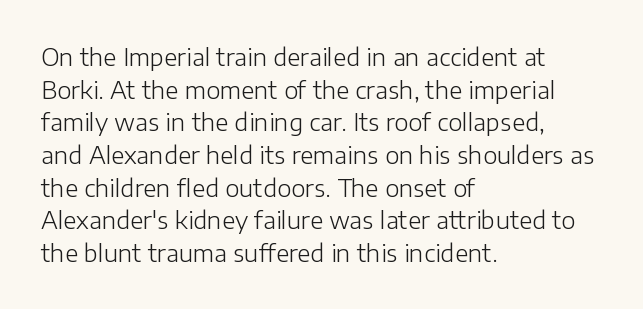
Q: Is the text bold? A: No.
Q: Is the text italic (slanted)? A: No, it is upright.
Q: Is the text underlined? A: No.
Q: How is the paragraph aligned? A: Left-aligned.
Q: Is the spacing between letters normal or unusually wide? A: Normal.
Q: Is the spacing between lines tight, normal or loose? A: Normal.
